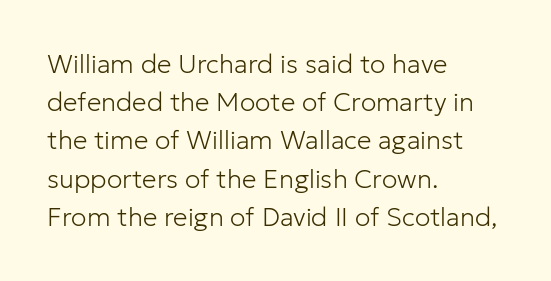
The vertical gap from one line to the next is medium. Quick note: underline off. The characters are drawn with everyday or finer stroke widths. A typesetter would mark this as roman, not italic. Caption: multi-line text, flush left, ragged right.
